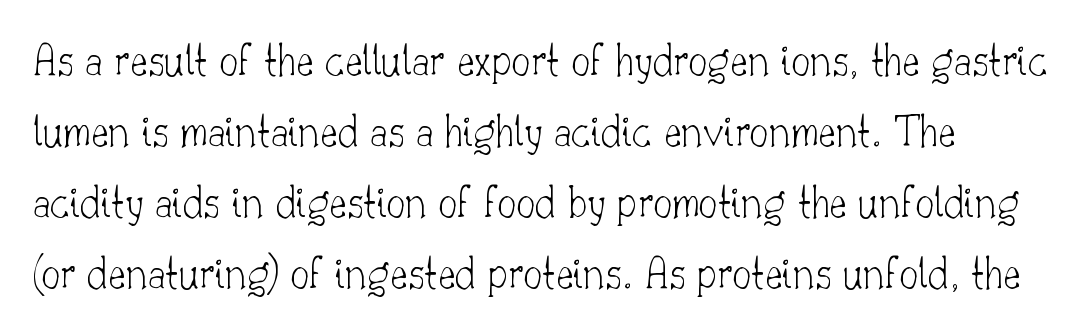
Q: Is the text bold? A: No.
Q: Is the text italic (slanted)? A: No, it is upright.
Q: Is the typeface a serif or a sans-serif typeface? A: Serif.
Q: Is the text underlined? A: No.
Q: Is the spacing between letters normal or unusually wide? A: Normal.
Q: Is the spacing between lines tight, normal or loose? A: Normal.
Q: Width (condensed, normal, or wide)? A: Normal.
Q: Stroke contrast? A: Low.
Q: x-height? A: Small.
Q: Monospaced? A: No.
